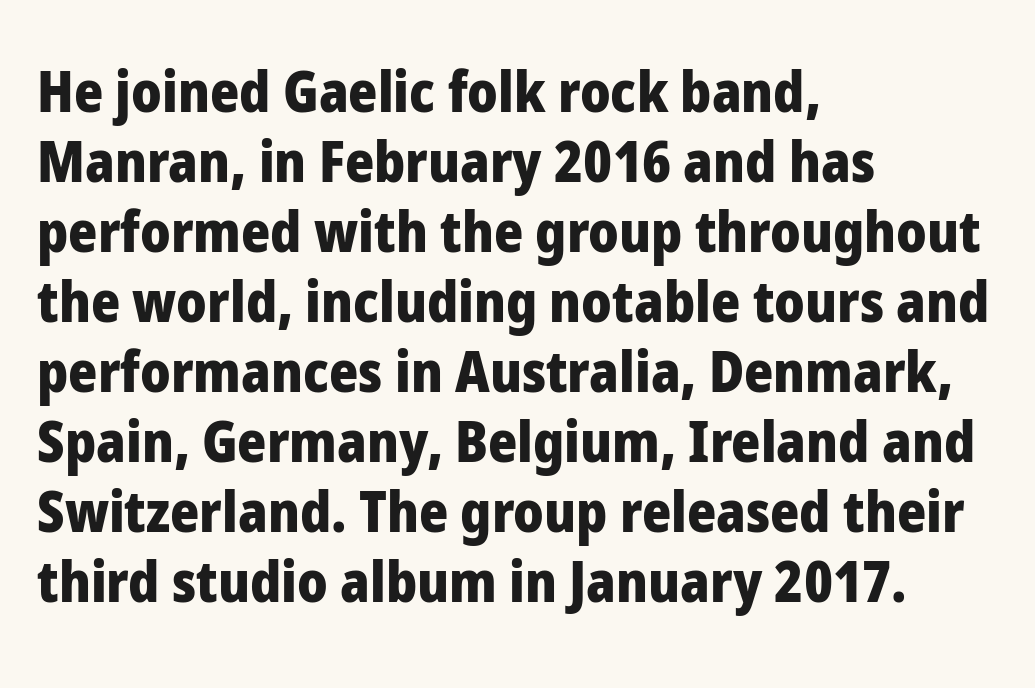
The image shows 56 px heavy sans-serif type, upright; set left-aligned, normal line spacing (1.25x), normal letter spacing, not underlined; low stroke contrast and a medium x-height.
